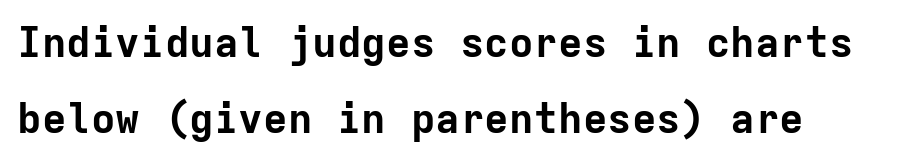
The image shows 41 px bold sans-serif type, upright, monospaced; set left-aligned, line spacing 1.85x, normal letter spacing, not underlined; low stroke contrast and a medium x-height.
